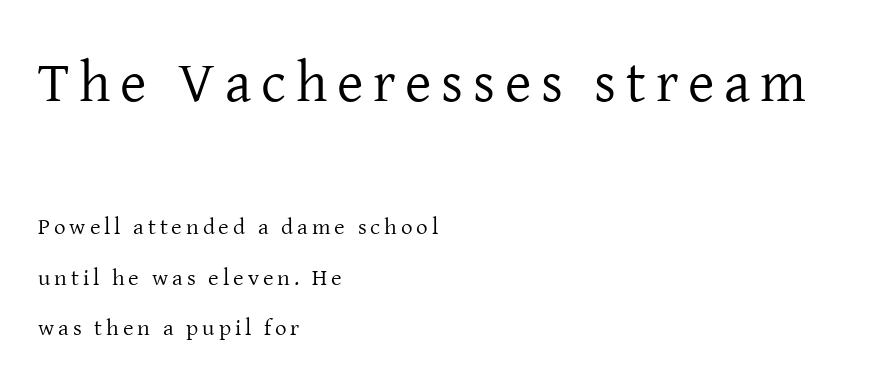
The image shows 57 px regular-weight serif type, upright; set left-aligned, loose line spacing (2.19x), not underlined; the first (top) block is 2.48x larger; low stroke contrast and a medium x-height.
